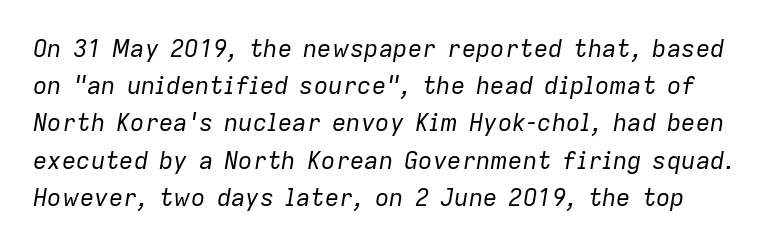
{"italic": "yes", "lean": "right", "slant_degrees": 9, "bold": "no", "underline": "no", "line_spacing": "normal", "line_spacing_ratio": 1.55, "letter_spacing": "normal", "letter_spacing_em": 0.0, "glyph_px": 24}
